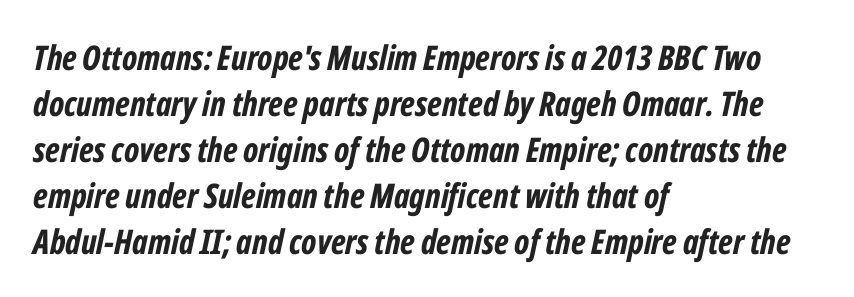
The tracking reads as untouched default to a designer's eye. Is there much room between lines? A standard amount, neither cramped nor airy. Every row of glyphs begins at an identical x-position on the left. Think of a printed novel: that variable character pitch is what you see here. I'd describe the lettering as bold — thick and assertive. The foot of each line stays bare and open.
